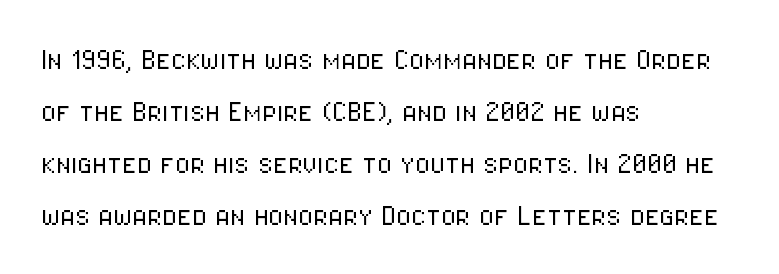
The image shows 34 px light, condensed sans-serif type, upright; set left-aligned, normal line spacing (1.53x), normal letter spacing, not underlined; low stroke contrast and a medium x-height.
